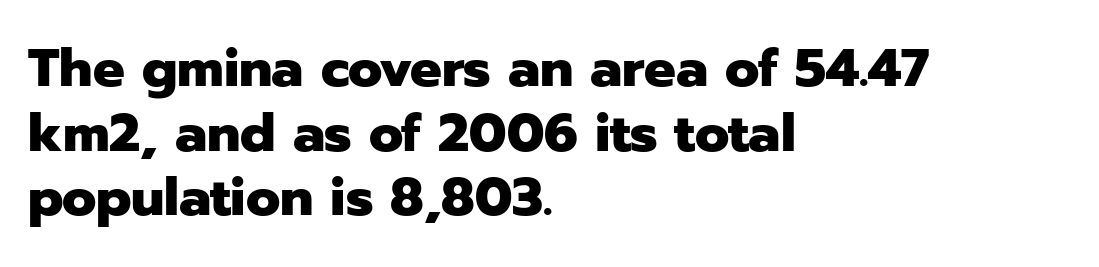
Q: Is the text bold? A: Yes.
Q: Is the text italic (slanted)? A: No, it is upright.
Q: Is the typeface a serif or a sans-serif typeface? A: Sans-serif.
Q: Is the text underlined? A: No.
Q: How is the paragraph aligned? A: Left-aligned.
Q: Is the spacing between letters normal or unusually wide? A: Normal.
Q: Width (condensed, normal, or wide)? A: Normal.
Q: Stroke contrast? A: Low.
Q: x-height? A: Medium.
Q: Monospaced? A: No.
